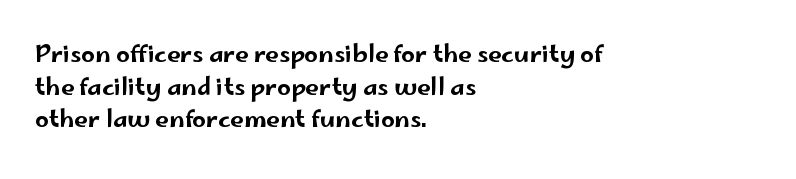
Q: Is the text italic (slanted)? A: No, it is upright.
Q: Is the text underlined? A: No.
Q: How is the paragraph aligned? A: Left-aligned.
Q: Is the spacing between letters normal or unusually wide? A: Normal.
Q: Is the spacing between lines tight, normal or loose? A: Normal.
